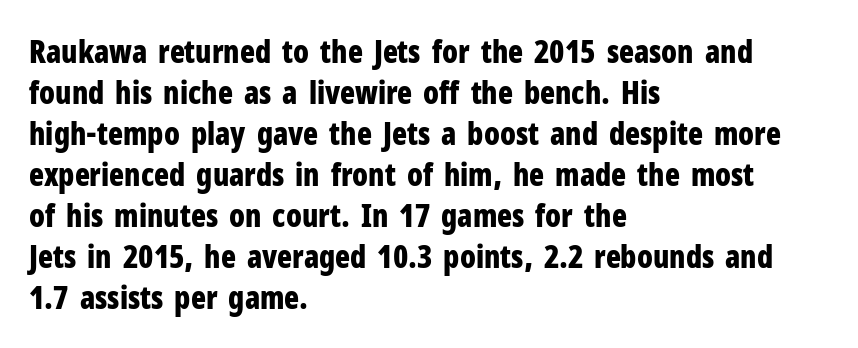
{"serif": "no", "italic": "no", "bold": "yes", "weight": "bold", "width": "condensed", "stroke_contrast": "low", "x_height": "medium", "monospaced": "no", "underline": "no", "align": "left", "line_spacing": "normal", "line_spacing_ratio": 1.32, "letter_spacing": "normal", "letter_spacing_em": 0.0, "glyph_px": 31}
